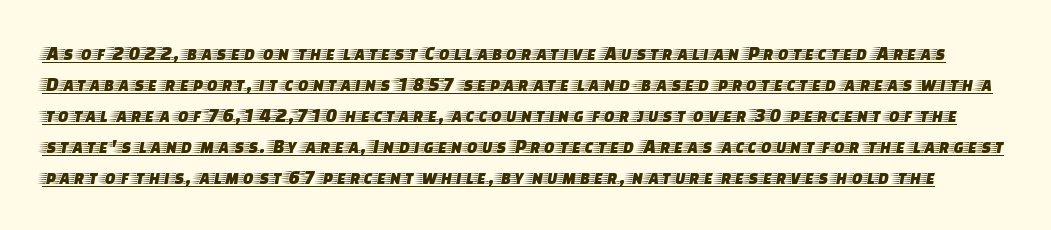
{"underline": "yes", "line_spacing": "normal", "line_spacing_ratio": 1.55, "letter_spacing": "normal", "letter_spacing_em": 0.0, "glyph_px": 20}
